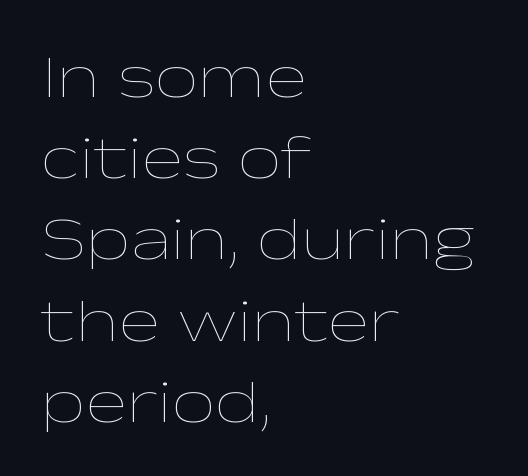
This is roman type, the default non-slanted kind. Looks like regular typesetting: each glyph gets only the width it needs. The rendering anchors every line to the left-hand side. The tracking reads as untouched default to a designer's eye.
